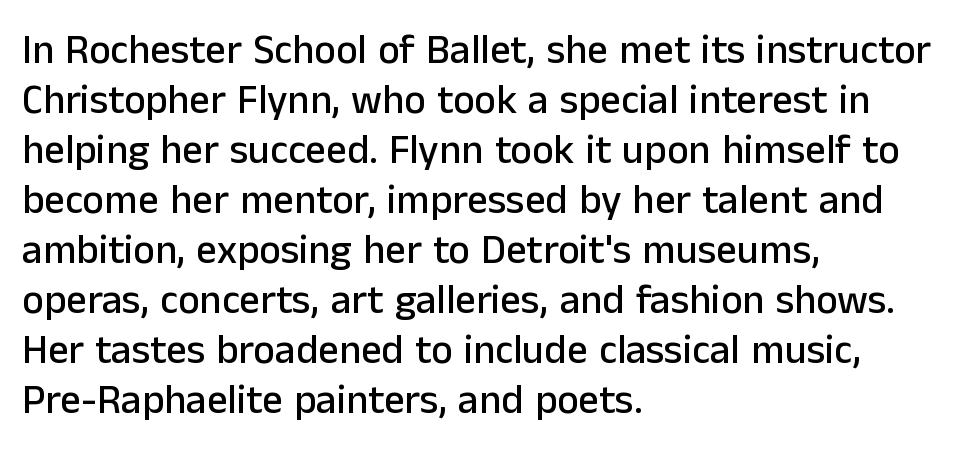
The image shows 41 px sans-serif type, upright; set left-aligned, line spacing 1.22x, normal letter spacing, not underlined; low stroke contrast and a medium x-height.
